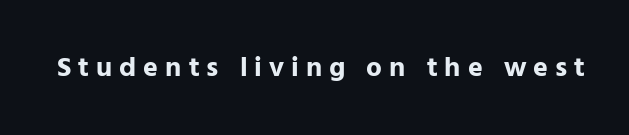
The image shows 28 px bold sans-serif type, upright; set unusually wide letter spacing (+0.25 em), not underlined; low stroke contrast and a medium x-height.
